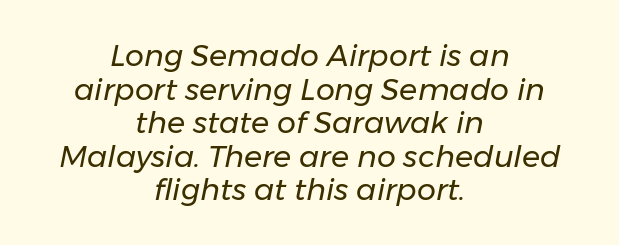
The image shows 30 px regular-weight type, italic (leaning right); set centered, tight line spacing (1.12x), normal letter spacing, not underlined; low stroke contrast and a medium x-height.
